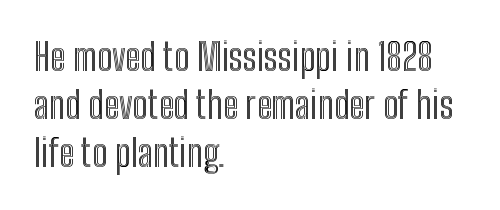
Does the lettering tilt? It doesn't — this is upright. Is this a fixed-width face? No — the glyphs have proportional, varying widths. A normal amount of white space separates one row of letters from the next. Tracking value appears to be zero — textbook default spacing.
